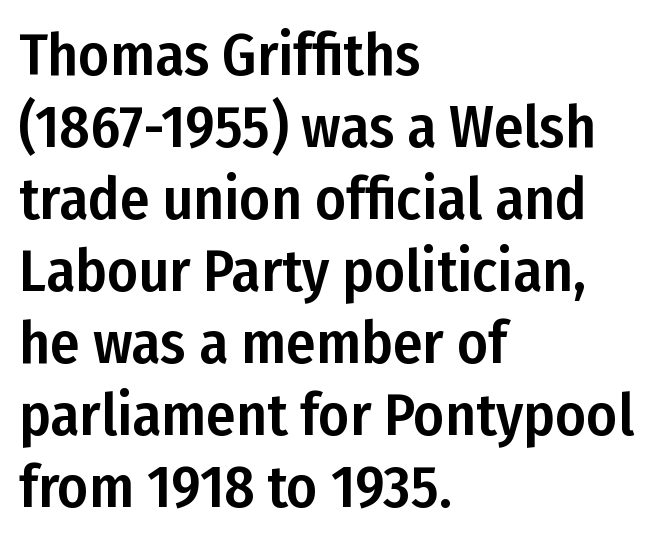
The image shows 59 px condensed sans-serif type, upright; set left-aligned, line spacing 1.22x, normal letter spacing, not underlined; low stroke contrast and a medium x-height.
